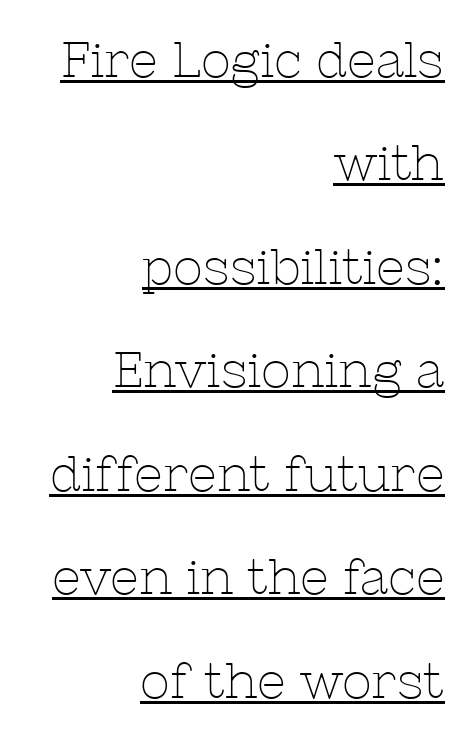
Is this a sans? No — the strokes have serifs. Looks like regular typesetting: each glyph gets only the width it needs. These characters rest on top of a visible drawn line. Bold? No — there's no thickening of the strokes. The line-height multiplier appears high, well above default.
